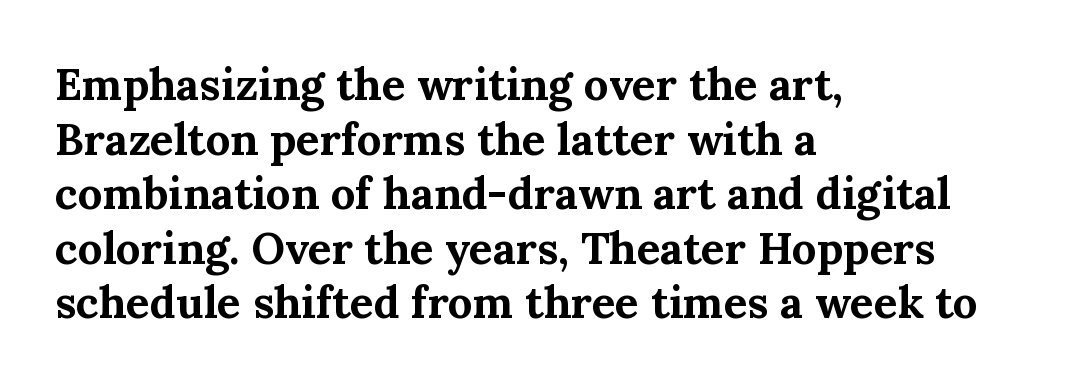
Q: Is the text bold? A: Yes.
Q: Is the text italic (slanted)? A: No, it is upright.
Q: Is the typeface a serif or a sans-serif typeface? A: Serif.
Q: Is the text underlined? A: No.
Q: How is the paragraph aligned? A: Left-aligned.
Q: Is the spacing between letters normal or unusually wide? A: Normal.
Q: Width (condensed, normal, or wide)? A: Normal.
Q: Stroke contrast? A: Medium.
Q: x-height? A: Medium.
Q: Monospaced? A: No.
